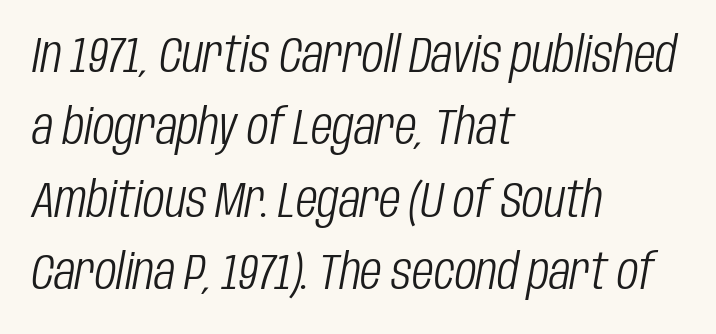
The image shows 50 px light, condensed type, italic (leaning right); set left-aligned, normal line spacing (1.45x), normal letter spacing, not underlined; low stroke contrast and a large x-height.
